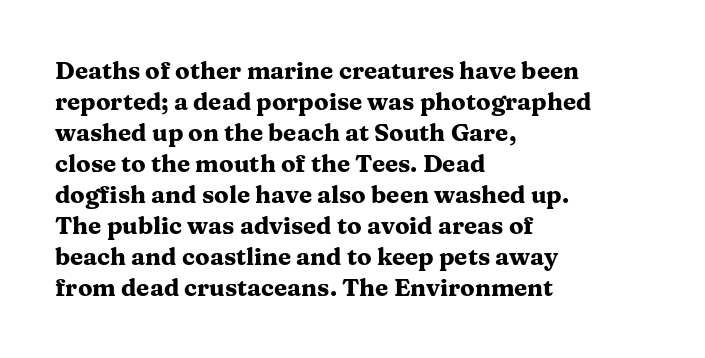
Q: Is the text bold? A: Yes.
Q: Is the text italic (slanted)? A: No, it is upright.
Q: Is the text underlined? A: No.
Q: How is the paragraph aligned? A: Left-aligned.
Q: Is the spacing between letters normal or unusually wide? A: Normal.
Q: Is the spacing between lines tight, normal or loose? A: Normal.
